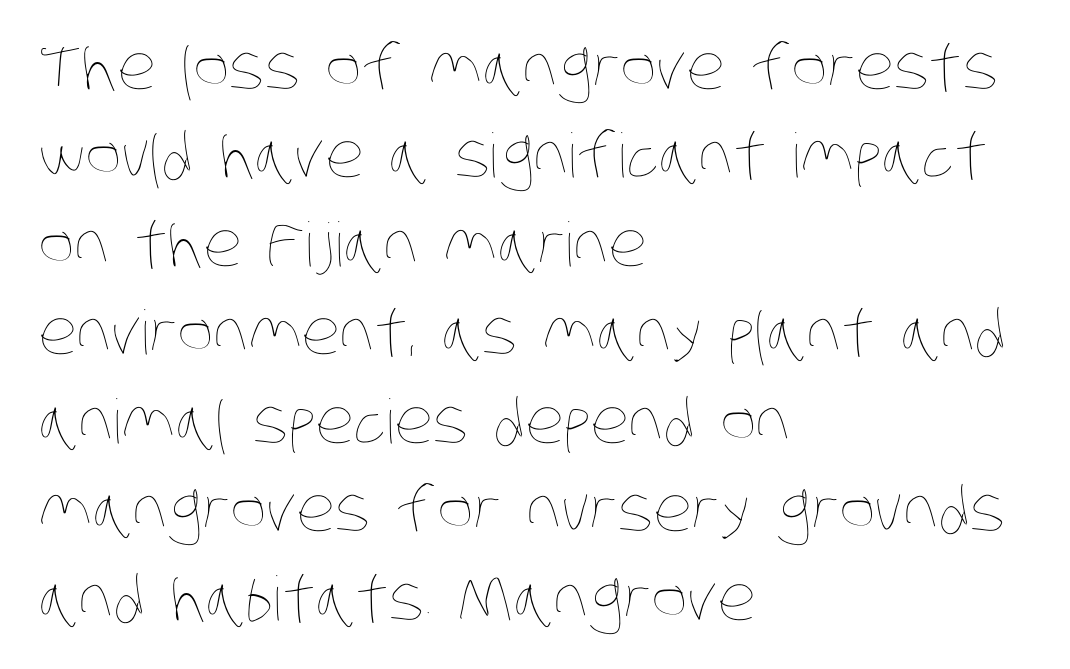
Q: Is the text bold? A: No.
Q: Is the text underlined? A: No.
Q: How is the paragraph aligned? A: Left-aligned.
Q: Is the spacing between letters normal or unusually wide? A: Normal.
Q: Is the spacing between lines tight, normal or loose? A: Normal.
Q: Width (condensed, normal, or wide)? A: Condensed.
Q: Stroke contrast? A: Low.
Q: x-height? A: Large.
Q: Monospaced? A: No.
